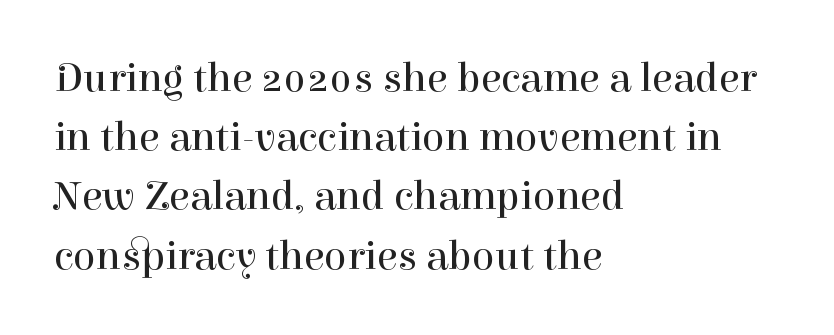
The image shows 42 px regular-weight serif type, upright; set left-aligned, normal line spacing (1.41x), normal letter spacing, not underlined; high stroke contrast and a medium x-height.
